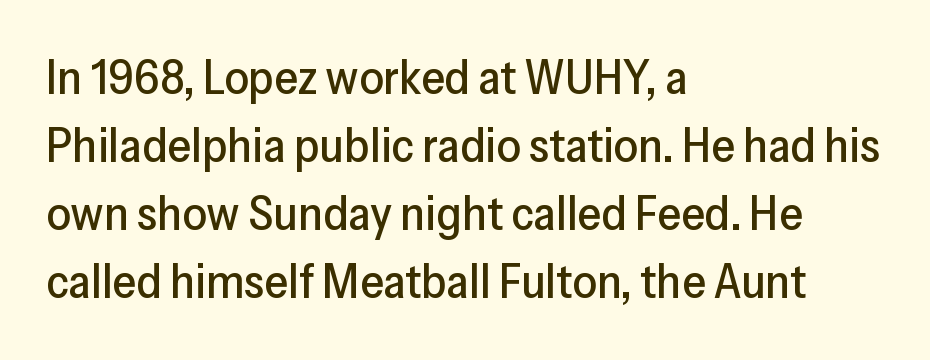
Examine the stroke ends and you'll find no serifs. Vertical spacing — default. A typesetter would call this proportional, since set widths differ per character. There is no visible air inserted between adjacent glyphs. Just letters on the line, the space beneath them empty. In terms of posture, this sample is upright.
